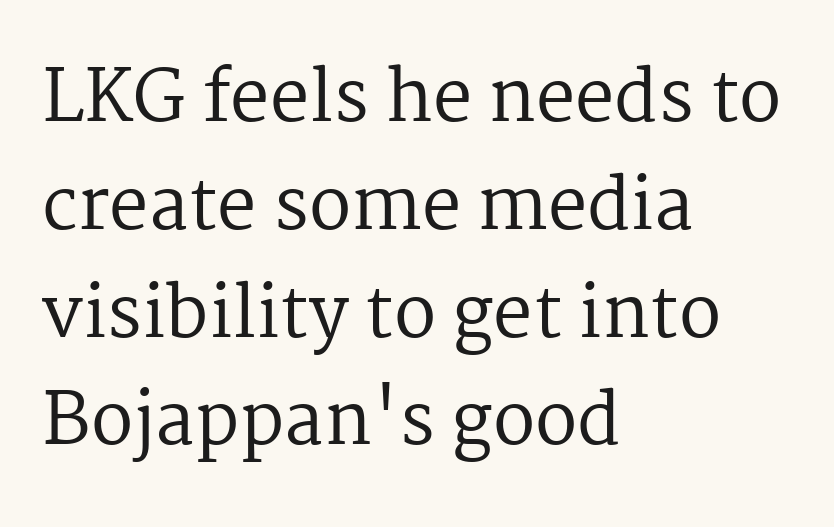
Glance below the letters and you will spot only blank space. Does the type have serifs? Yes, each stem ends in a small foot. Do the characters align in a grid? No, the font is proportional. Summary of weight: not heavy and not bold. Casual observation: everything's shoved over to the left. Ascenders rise straight up at ninety degrees.
